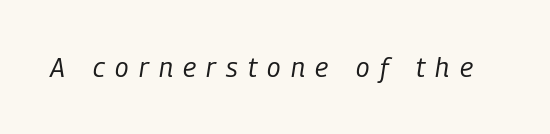
Q: Is the text bold? A: No.
Q: Is the text italic (slanted)? A: Yes, it leans right by about 9 degrees.
Q: Is the text underlined? A: No.
Q: Is the spacing between letters normal or unusually wide? A: Unusually wide.
